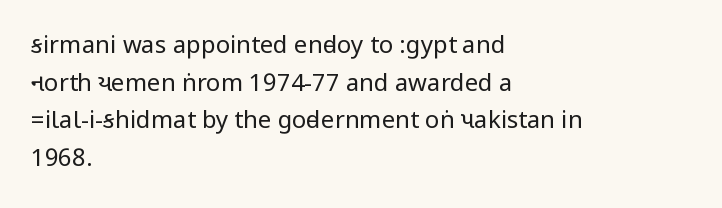
The image shows 24 px text type, upright; set left-aligned, normal line spacing (1.57x), normal letter spacing, not underlined.
